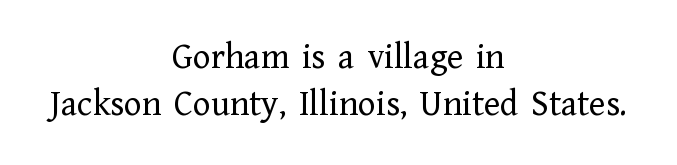
{"serif": "yes", "italic": "no", "bold": "no", "weight": "regular", "width": "normal", "stroke_contrast": "low", "x_height": "medium", "monospaced": "no", "underline": "no", "align": "center", "line_spacing": "normal", "line_spacing_ratio": 1.28, "letter_spacing": "normal", "letter_spacing_em": 0.0, "glyph_px": 37}
